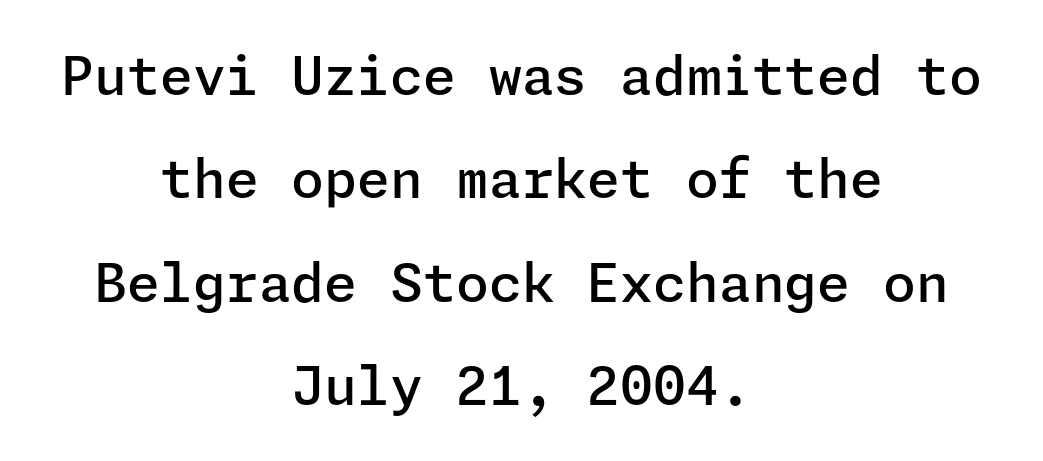
Here the glyphs are tracked normally, forming tight word shapes. Italic: no, the glyphs are upright roman. One glance says open: line gaps are wider than usual. This rendering employs a face without finishing strokes, i.e., a sans-serif.
